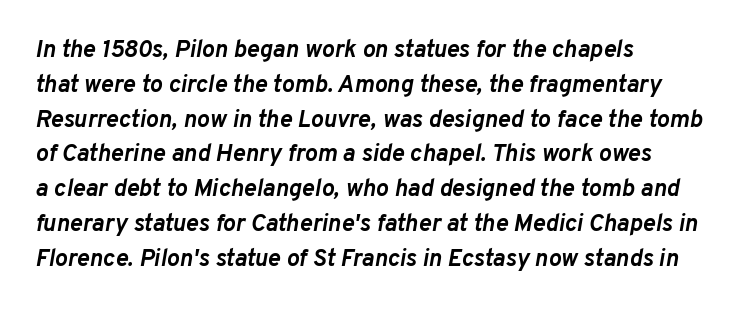
Typeset ragged right — the left edge is the straight one. These lines sit exactly where default settings would place them. These lines carry a lot of weight — the face is fully bold. Quick note: underline off.
